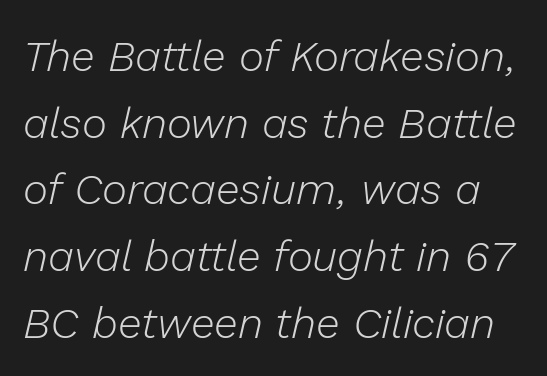
The image shows 43 px light type, italic (leaning right); set normal line spacing (1.55x), normal letter spacing, not underlined; low stroke contrast and a medium x-height.
